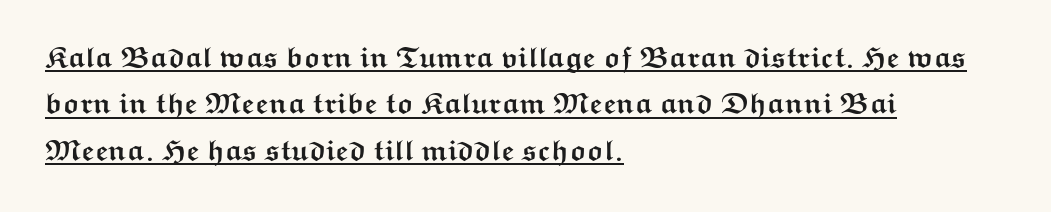
The face used here is proportionally spaced, like ordinary book or web type. The tracking reads as untouched default to a designer's eye. Posture: straight, roman, zero tilt. The rendering anchors every line to the left-hand side.
